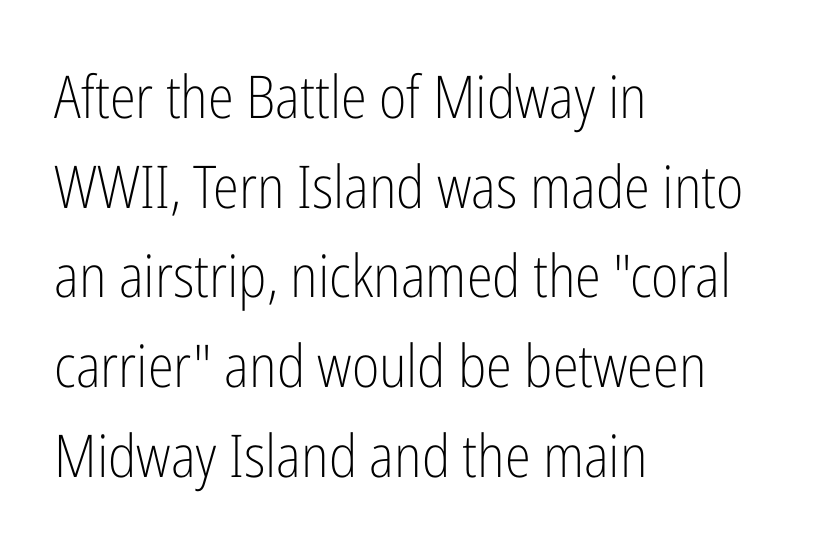
Nope, not italic — everything's standing straight. Check under the words: just untouched page. This sample is left-justified, so line endings fall wherever the words run out. The face used here is rendered with its standard letterfit. The strokes are not fattened; the text isn't bold. Here the designer chose a conventional face with non-uniform glyph widths.
